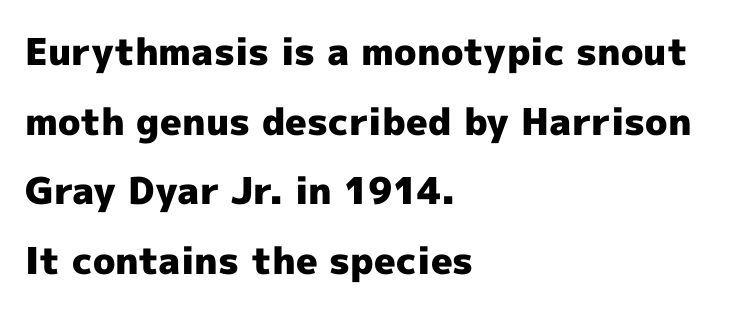
The font is running at its bold setting. You could call the tracking neutral — neither tight nor loose. Each letter keeps its own natural width here, so spacing adapts to shape. You can tell it's not italic because the verticals are truly vertical. Check under the words: just untouched page. I'd call this a sans setting — the letters go barefoot.
